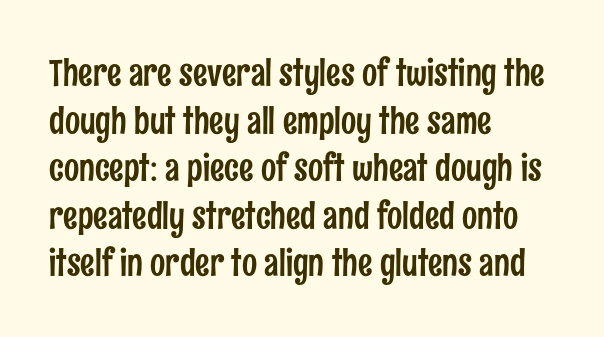
The image shows 36 px condensed sans-serif type, upright; set left-aligned, normal line spacing (1.32x), normal letter spacing, not underlined; low stroke contrast and a medium x-height.
